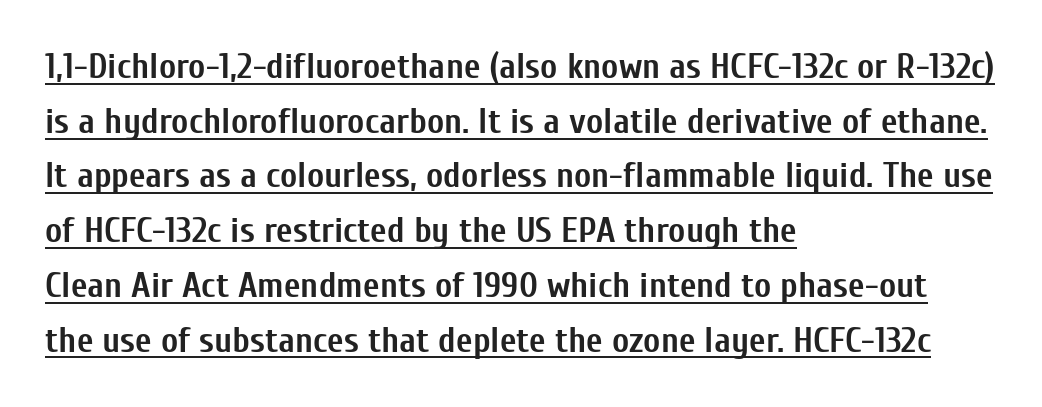
{"serif": "no", "italic": "no", "bold": "yes", "weight": "semibold", "width": "condensed", "stroke_contrast": "low", "x_height": "medium", "monospaced": "no", "underline": "yes", "align": "left", "line_spacing": "normal", "line_spacing_ratio": 1.52, "letter_spacing": "normal", "letter_spacing_em": 0.0, "glyph_px": 36}
